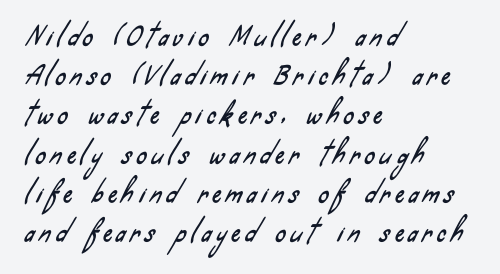
Q: Is the text underlined? A: No.
Q: How is the paragraph aligned? A: Left-aligned.
Q: Is the spacing between letters normal or unusually wide? A: Unusually wide.
Q: Is the spacing between lines tight, normal or loose? A: Normal.
